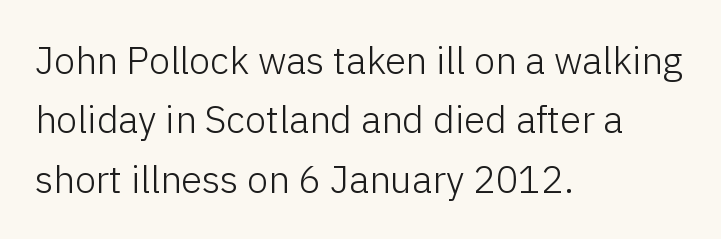
Descender tails drop into unmarked territory. Does extra space separate the letters? No, they use regular spacing. Character widths vary here, with narrow letters taking less room than wide ones. This is roman type, the default non-slanted kind.
